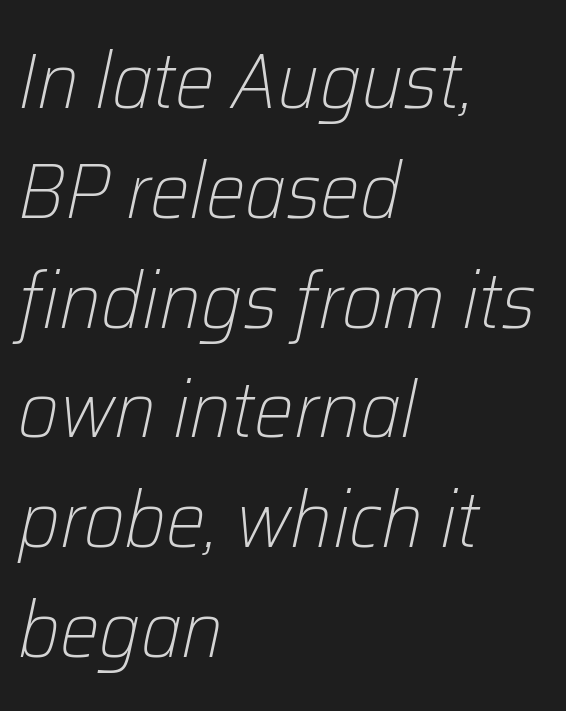
Reading down the block, your eye returns to a fixed left position each line. Proportional: the letters do not fall into vertical columns. Quick note: interline space is typical. Every character sits at an angle, as italics do. Summary of weight: not heavy and not bold.
